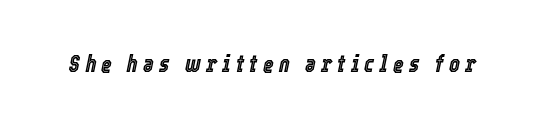
Q: Is the text italic (slanted)? A: Yes, it leans right by about 12 degrees.
Q: Is the text underlined? A: No.
Q: Is the spacing between letters normal or unusually wide? A: Unusually wide.
